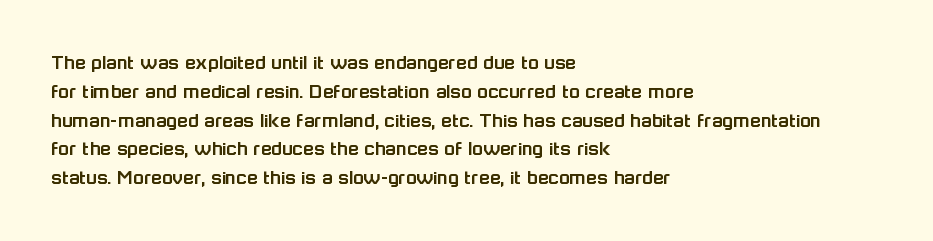
Q: Is the text italic (slanted)? A: No, it is upright.
Q: Is the text underlined? A: No.
Q: How is the paragraph aligned? A: Left-aligned.
Q: Is the spacing between letters normal or unusually wide? A: Normal.
Q: Is the spacing between lines tight, normal or loose? A: Normal.
